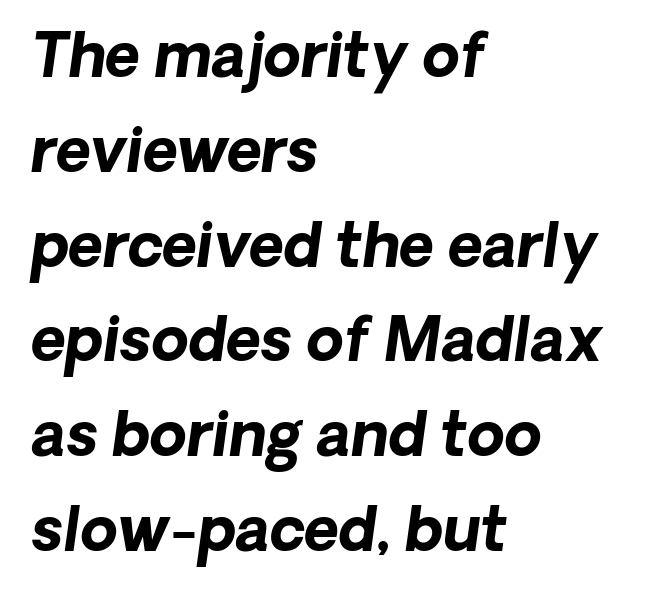
One glance says typical: line gaps are just what's usual. This rendering uses left alignment, leaving the right contour irregular. The sample has been set heavy, in full bold. The strip under each line holds only bare page. To sum up the face: it is a sans, with no serifs. Default kerning and tracking; the words read as compact shapes.
